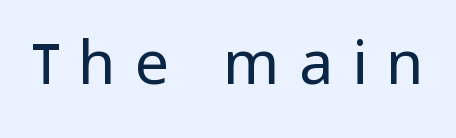
No heavy texture on the line: the type isn't bold. Note the varied advance widths — an 'i' is clearly narrower than an 'm'. Examine the stroke ends and you'll find no serifs. Each word looks stretched out because of the extra space between its letters.
